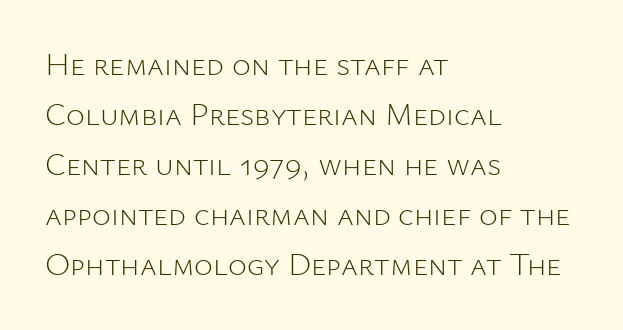
The image shows 32 px light sans-serif type, upright; set left-aligned, normal line spacing (1.56x), normal letter spacing, not underlined; low stroke contrast and a medium x-height.
